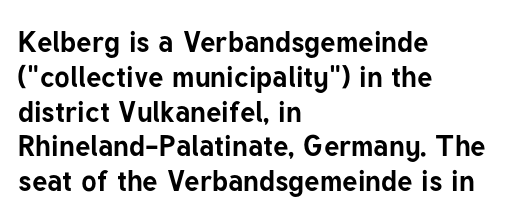
Q: Is the text bold? A: Yes.
Q: Is the text italic (slanted)? A: No, it is upright.
Q: Is the typeface a serif or a sans-serif typeface? A: Sans-serif.
Q: Is the text underlined? A: No.
Q: How is the paragraph aligned? A: Left-aligned.
Q: Is the spacing between letters normal or unusually wide? A: Normal.
Q: Width (condensed, normal, or wide)? A: Normal.
Q: Stroke contrast? A: Low.
Q: x-height? A: Medium.
Q: Monospaced? A: No.
